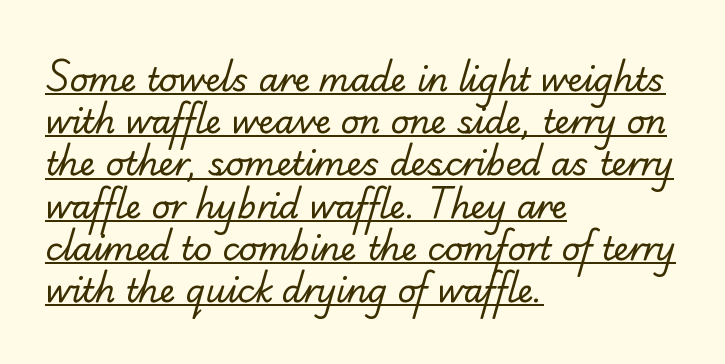
The image shows 32 px regular-weight serif type; set left-aligned, normal line spacing (1.32x), normal letter spacing, underlined; low stroke contrast and a small x-height.
